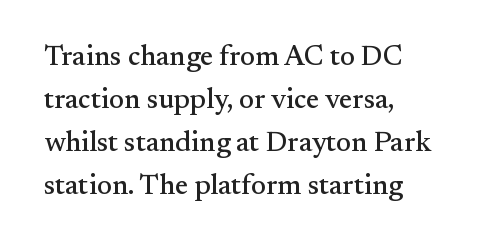
{"serif": "yes", "italic": "no", "width": "normal", "stroke_contrast": "medium", "x_height": "small", "monospaced": "no", "underline": "no", "align": "left", "line_spacing": "normal", "line_spacing_ratio": 1.53, "letter_spacing": "normal", "letter_spacing_em": 0.0, "glyph_px": 28}
